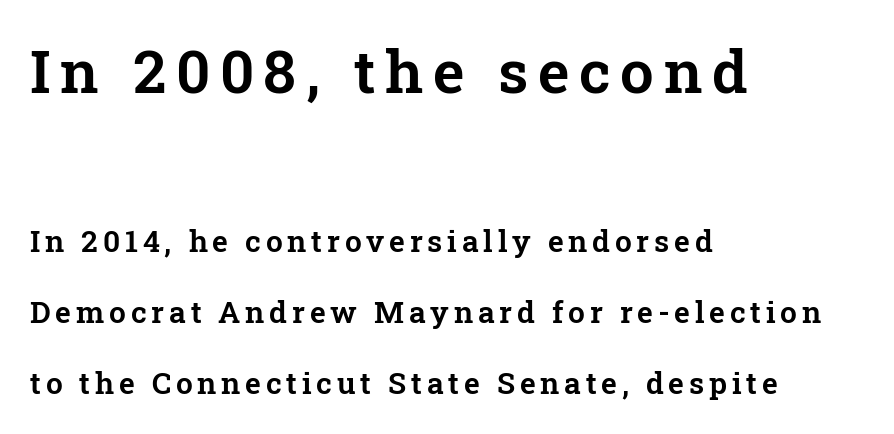
This sample uses a serif face. Plain, unruled lines of type. The letters in the upper block stand taller than those in the block below. Designer's note — italics off, roman on. Think of a printed novel: that variable character pitch is what you see here.
